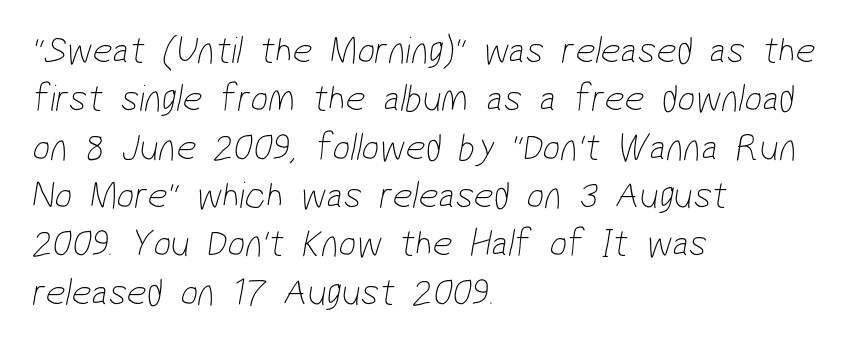
{"serif": "no", "bold": "no", "weight": "thin", "width": "condensed", "stroke_contrast": "low", "x_height": "medium", "monospaced": "no", "underline": "no", "align": "left", "line_spacing_ratio": 1.24, "letter_spacing": "normal", "letter_spacing_em": 0.0, "glyph_px": 39}
